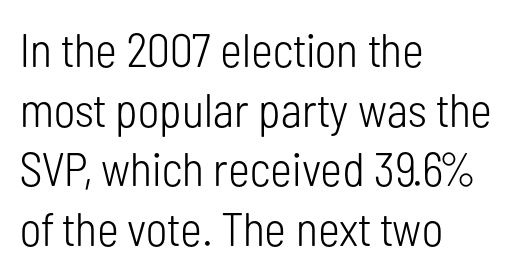
Weight class: somewhere from thin through regular. If you measured baseline to baseline, you'd find a middling distance. Unmarked baselines from the first word to the last. Are there feet on the stems? There aren't — it's a sans. Upright lettering throughout. Looks like regular typesetting: each glyph gets only the width it needs.
